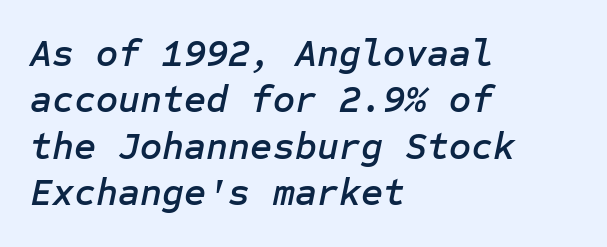
The image shows 38 px text type, italic (leaning right); set left-aligned, line spacing 1.22x, normal letter spacing, not underlined; low stroke contrast and a medium x-height.
